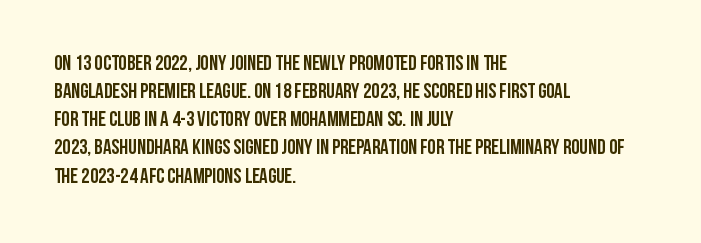
Anything drawn beneath the words? Only blank space. Evenly set lines give the paragraph a standard silhouette. In CSS terms this would be text-align: left. The font's upright variant was chosen for this text. Strokes here are thick enough to call this a true bold.
